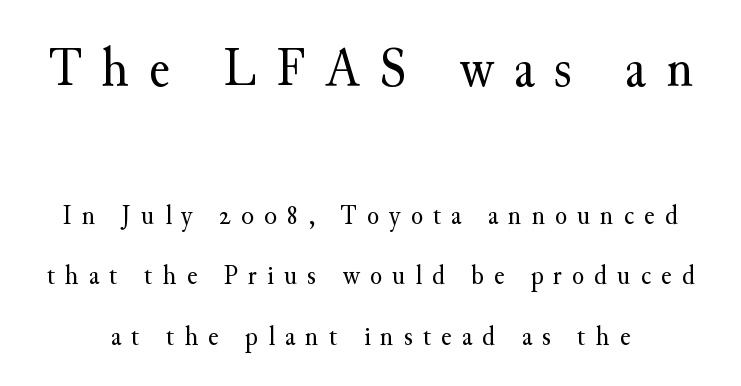
Q: Is the text bold? A: No.
Q: Is the text italic (slanted)? A: No, it is upright.
Q: Is the typeface a serif or a sans-serif typeface? A: Serif.
Q: Is the text underlined? A: No.
Q: Is the spacing between letters normal or unusually wide? A: Unusually wide.
Q: Is the spacing between lines tight, normal or loose? A: Loose.
Q: Which block of text is set in a larger size, the first (top) or the second (bottom)? A: The first (top) one.
Q: Width (condensed, normal, or wide)? A: Normal.
Q: Stroke contrast? A: Medium.
Q: x-height? A: Small.
Q: Monospaced? A: No.
